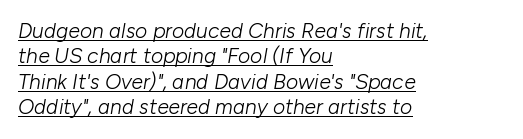
Q: Is the text bold? A: No.
Q: Is the text italic (slanted)? A: Yes, it leans right by about 10 degrees.
Q: Is the text underlined? A: Yes.
Q: How is the paragraph aligned? A: Left-aligned.
Q: Is the spacing between letters normal or unusually wide? A: Normal.
